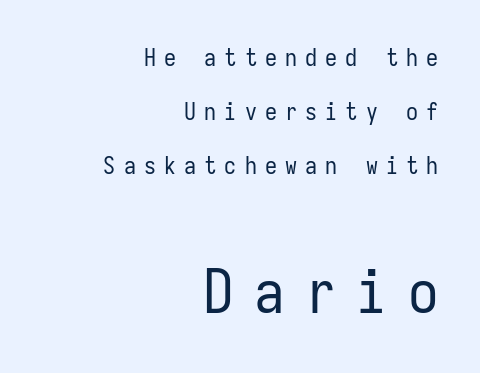
Q: Is the text bold? A: No.
Q: Is the text italic (slanted)? A: No, it is upright.
Q: Is the typeface a serif or a sans-serif typeface? A: Sans-serif.
Q: Is the text underlined? A: No.
Q: How is the paragraph aligned? A: Right-aligned.
Q: Is the spacing between letters normal or unusually wide? A: Unusually wide.
Q: Is the spacing between lines tight, normal or loose? A: Loose.
Q: Which block of text is set in a larger size, the first (top) or the second (bottom)? A: The second (bottom) one.
Q: Width (condensed, normal, or wide)? A: Condensed.
Q: Stroke contrast? A: Low.
Q: x-height? A: Medium.
Q: Monospaced? A: Yes.
